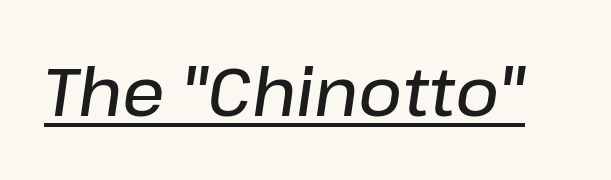
Proportional: the letters do not fall into vertical columns. Tall strokes in this sample are angled rather than plumb. Moderately thickened strokes mark this as semibold type. Students, observe the line beneath the letters — that is underlining. The horizontal fit of the characters is conventional and even.
